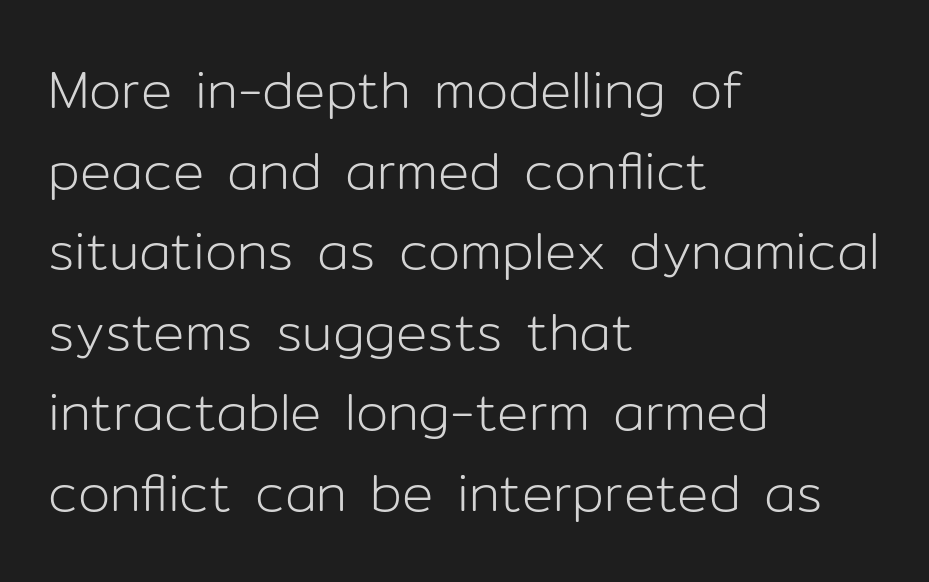
The image shows 52 px light sans-serif type, upright; set left-aligned, normal line spacing (1.55x), normal letter spacing, not underlined; low stroke contrast and a medium x-height.
